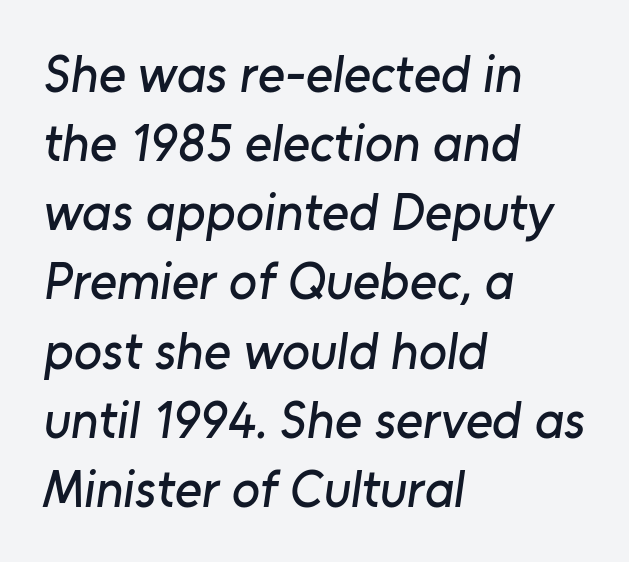
{"serif": "no", "width": "normal", "stroke_contrast": "low", "x_height": "medium", "monospaced": "no", "underline": "no", "align": "left", "line_spacing": "normal", "line_spacing_ratio": 1.33, "letter_spacing": "normal", "letter_spacing_em": 0.0, "glyph_px": 52}
